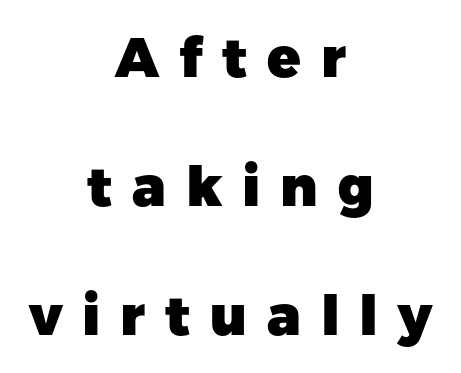
Q: Is the text bold? A: Yes.
Q: Is the text italic (slanted)? A: No, it is upright.
Q: Is the typeface a serif or a sans-serif typeface? A: Sans-serif.
Q: Is the text underlined? A: No.
Q: How is the paragraph aligned? A: Centered.
Q: Is the spacing between letters normal or unusually wide? A: Unusually wide.
Q: Is the spacing between lines tight, normal or loose? A: Loose.
Q: Width (condensed, normal, or wide)? A: Normal.
Q: Stroke contrast? A: Low.
Q: x-height? A: Medium.
Q: Monospaced? A: No.
